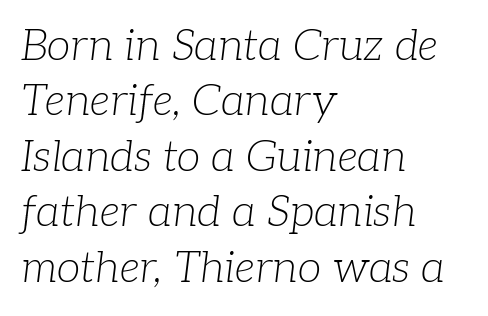
The image shows 43 px light serif type, italic (leaning right); set left-aligned, normal line spacing (1.29x), normal letter spacing, not underlined; low stroke contrast and a medium x-height.
